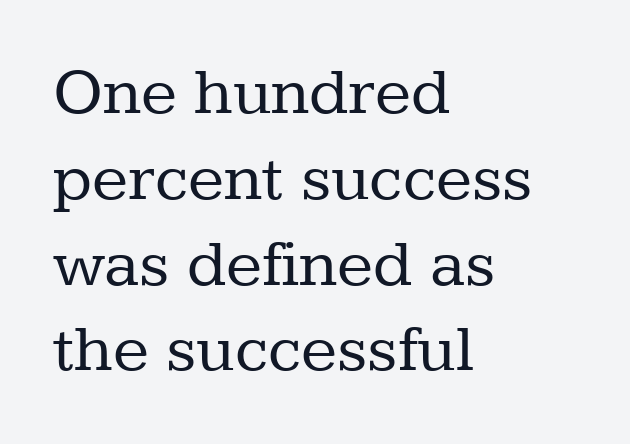
Words float on clear page, feet unadorned. Left-aligned paragraph, ragged on the right. A quiet, ordinary-to-light weight characterises the typeface. The gaps between neighbouring characters are ordinary and unremarkable. Compared with typical paragraphs, the rows here are spaced about the same. In terms of letterform style, serifs are clearly present.
